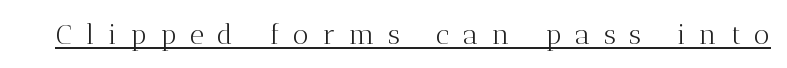
Underlined type. Look at the bottom of the vertical strokes: they flare into serifs here. The rendering inserts visible extra space after every character. The letters look calm and open, with moderate or lighter stems. Do the characters align in a grid? No, the font is proportional. Posture: upright roman.
